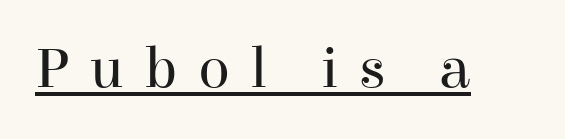
Q: Is the text bold? A: No.
Q: Is the text italic (slanted)? A: No, it is upright.
Q: Is the typeface a serif or a sans-serif typeface? A: Serif.
Q: Is the text underlined? A: Yes.
Q: Is the spacing between letters normal or unusually wide? A: Unusually wide.
Q: Width (condensed, normal, or wide)? A: Normal.
Q: Stroke contrast? A: High.
Q: x-height? A: Medium.
Q: Monospaced? A: No.
